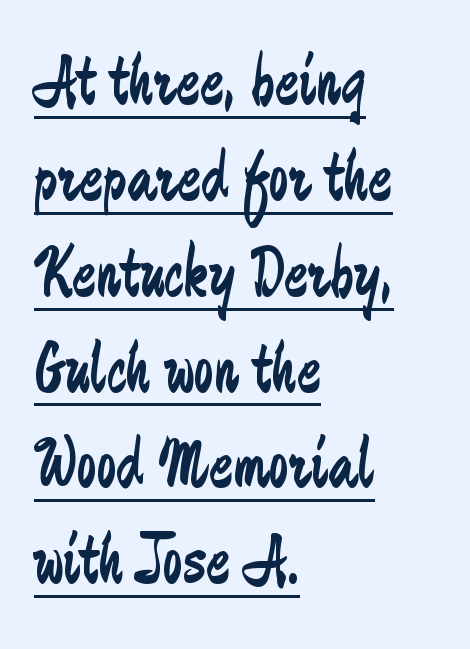
{"serif": "no", "bold": "no", "weight": "regular", "width": "condensed", "stroke_contrast": "low", "x_height": "small", "monospaced": "no", "underline": "yes", "align": "left", "line_spacing": "normal", "line_spacing_ratio": 1.35, "letter_spacing": "normal", "letter_spacing_em": 0.0, "glyph_px": 71}
